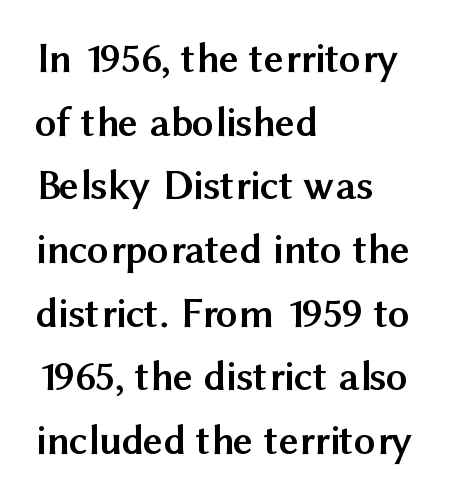
{"serif": "no", "italic": "no", "bold": "yes", "weight": "semibold", "width": "normal", "stroke_contrast": "medium", "x_height": "medium", "monospaced": "no", "underline": "no", "align": "left", "line_spacing": "normal", "line_spacing_ratio": 1.48, "letter_spacing": "normal", "letter_spacing_em": 0.0, "glyph_px": 43}
